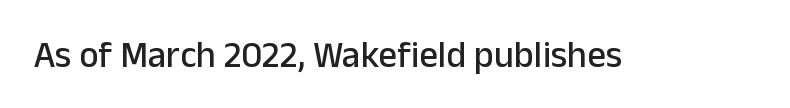
The image shows 37 px sans-serif type, upright; set normal letter spacing, not underlined; low stroke contrast and a medium x-height.
